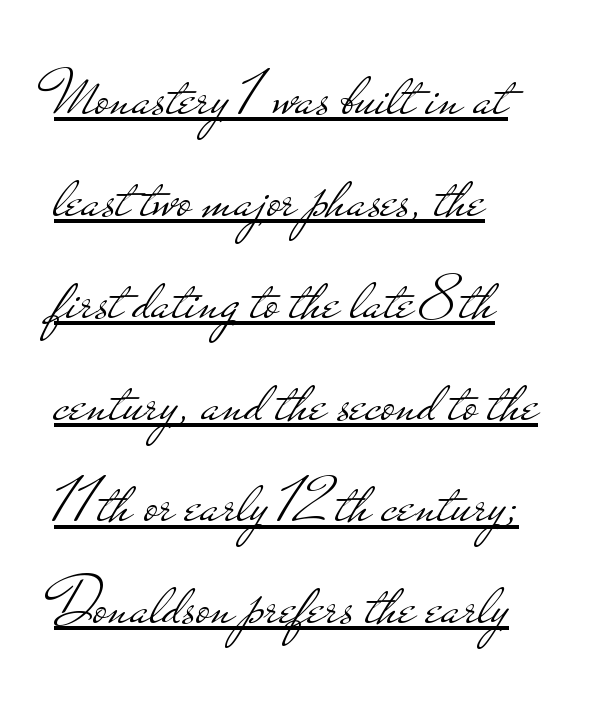
Q: Is the text bold? A: No.
Q: Is the text italic (slanted)? A: Yes.
Q: Is the typeface a serif or a sans-serif typeface? A: Sans-serif.
Q: Is the text underlined? A: Yes.
Q: How is the paragraph aligned? A: Left-aligned.
Q: Is the spacing between letters normal or unusually wide? A: Normal.
Q: Is the spacing between lines tight, normal or loose? A: Normal.
Q: Width (condensed, normal, or wide)? A: Wide.
Q: Stroke contrast? A: Low.
Q: x-height? A: Small.
Q: Monospaced? A: No.
